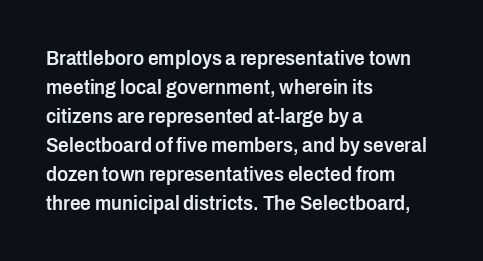
{"italic": "no", "bold": "semi", "underline": "no", "align": "left", "line_spacing": "normal", "line_spacing_ratio": 1.38, "letter_spacing": "normal", "letter_spacing_em": 0.0, "glyph_px": 21}
